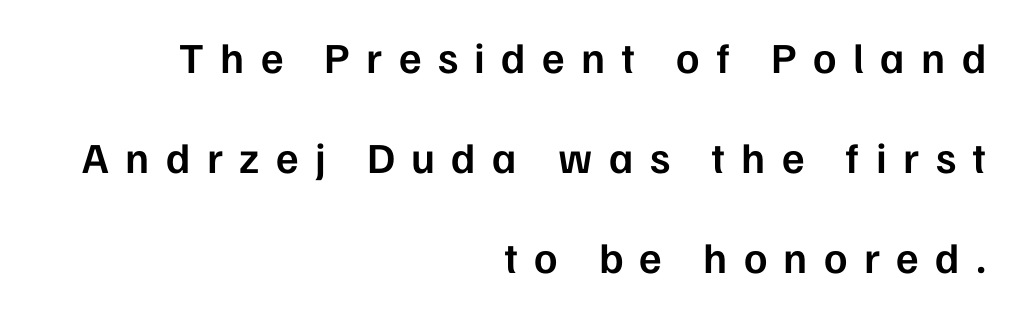
Q: Is the text bold? A: Semi-bold.
Q: Is the text italic (slanted)? A: No, it is upright.
Q: Is the typeface a serif or a sans-serif typeface? A: Sans-serif.
Q: Is the text underlined? A: No.
Q: How is the paragraph aligned? A: Right-aligned.
Q: Is the spacing between letters normal or unusually wide? A: Unusually wide.
Q: Is the spacing between lines tight, normal or loose? A: Loose.
Q: Width (condensed, normal, or wide)? A: Normal.
Q: Stroke contrast? A: Low.
Q: x-height? A: Medium.
Q: Monospaced? A: No.
